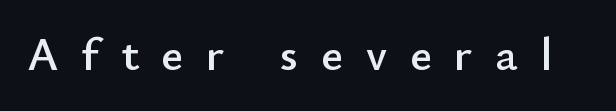
The image shows 47 px sans-serif type, upright; set unusually wide letter spacing (+0.48 em), not underlined; low stroke contrast and a small x-height.
